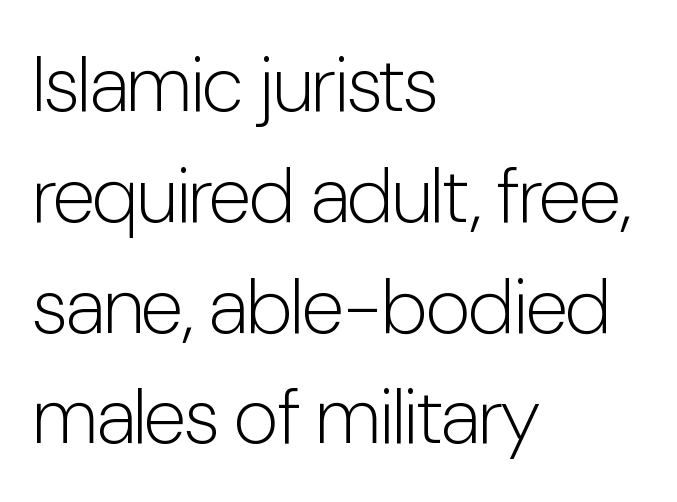
The image shows 78 px light, condensed sans-serif type, upright; set left-aligned, normal line spacing (1.42x), normal letter spacing, not underlined; low stroke contrast and a medium x-height.
